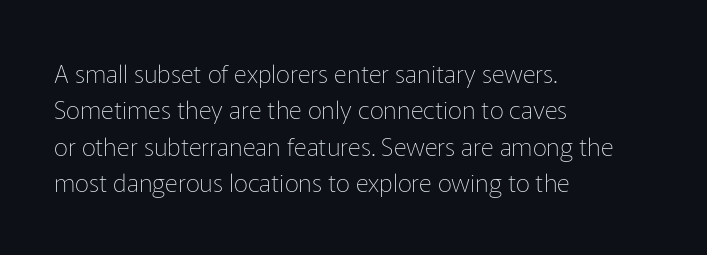
The image shows 25 px text type, upright; set left-aligned, normal line spacing (1.46x), normal letter spacing, not underlined.
